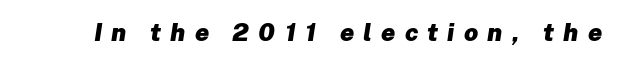
The image shows 25 px bold type, italic (leaning right); set unusually wide letter spacing (+0.37 em), not underlined.
